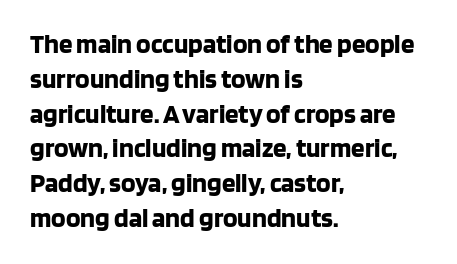
The image shows 27 px bold type, upright; set left-aligned, normal line spacing (1.29x), normal letter spacing, not underlined.
